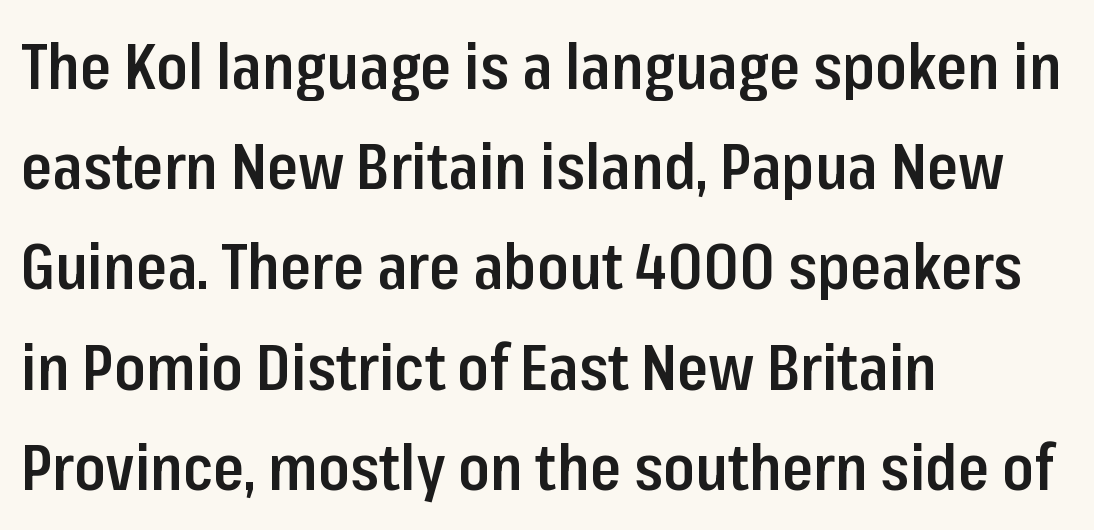
The image shows 63 px semibold, condensed sans-serif type, upright; set left-aligned, normal line spacing (1.59x), normal letter spacing, not underlined; low stroke contrast and a medium x-height.
